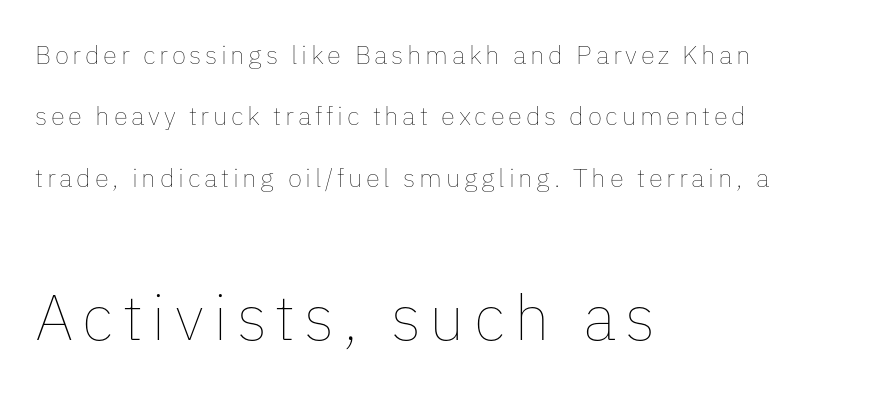
{"italic": "no", "bold": "no", "weight": "thin", "width": "normal", "stroke_contrast": "low", "x_height": "medium", "monospaced": "no", "underline": "no", "align": "left", "line_spacing": "loose", "line_spacing_ratio": 2.36, "larger_block": "second", "size_ratio": 2.46, "glyph_px": 64}
